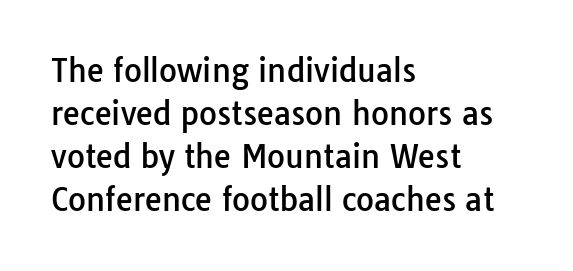
Q: Is the text italic (slanted)? A: No, it is upright.
Q: Is the typeface a serif or a sans-serif typeface? A: Sans-serif.
Q: Is the text underlined? A: No.
Q: How is the paragraph aligned? A: Left-aligned.
Q: Is the spacing between letters normal or unusually wide? A: Normal.
Q: Is the spacing between lines tight, normal or loose? A: Normal.
Q: Width (condensed, normal, or wide)? A: Normal.
Q: Stroke contrast? A: Low.
Q: x-height? A: Medium.
Q: Monospaced? A: No.
